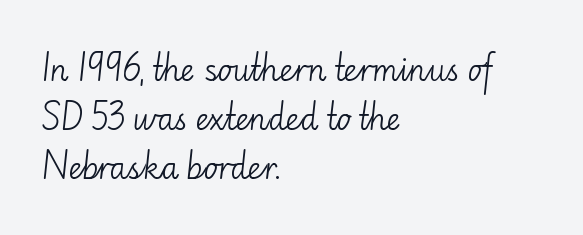
The block of text has a typical density, with ordinary space between rows. Note the varied advance widths — an 'i' is clearly narrower than an 'm'. A bare baseline throughout the passage. The font family rendered here belongs to the sans-serif group.
